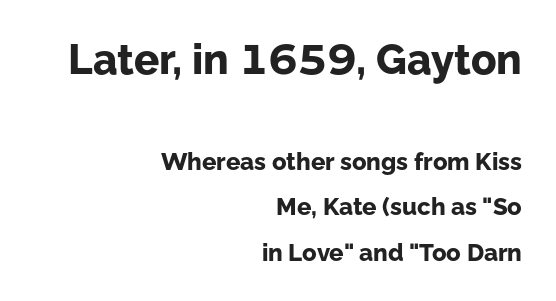
The passage is arranged like a letterhead date or caption credit — flush right. This sample has the flowing, uneven cadence of proportional lettering. The lettering stays uniformly vertical, giving the passage a roman look. A full-strength bold gives these letters their thick strokes.
